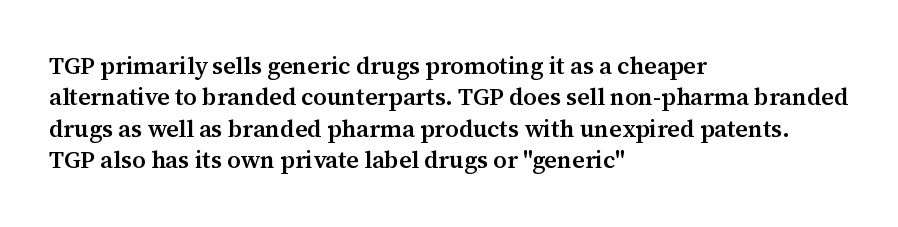
{"italic": "no", "bold": "semi", "underline": "no", "align": "left", "line_spacing": "normal", "line_spacing_ratio": 1.31, "letter_spacing": "normal", "letter_spacing_em": 0.0, "glyph_px": 24}
